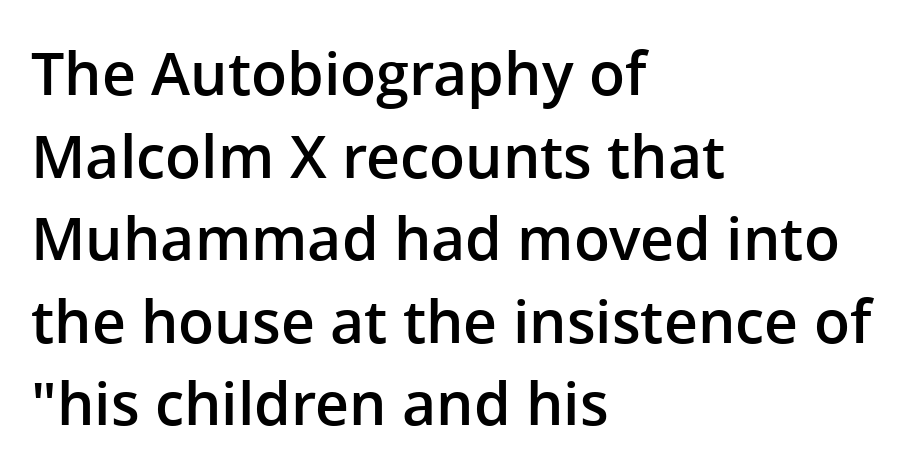
The image shows 59 px semibold sans-serif type, upright; set left-aligned, normal line spacing (1.4x), normal letter spacing, not underlined; low stroke contrast and a medium x-height.
